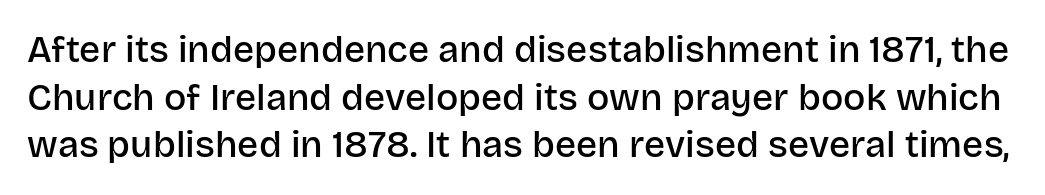
{"serif": "no", "italic": "no", "bold": "semi", "weight": "semibold", "width": "normal", "stroke_contrast": "low", "x_height": "large", "monospaced": "no", "underline": "no", "line_spacing": "normal", "line_spacing_ratio": 1.29, "letter_spacing": "normal", "letter_spacing_em": 0.0, "glyph_px": 37}
